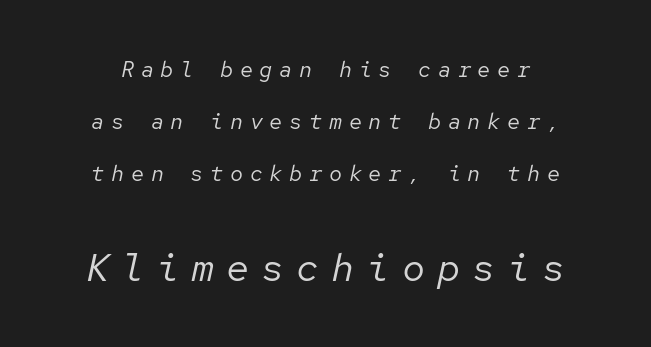
Q: Is the text bold? A: No.
Q: Is the text italic (slanted)? A: Yes, it leans right by about 12 degrees.
Q: Is the text underlined? A: No.
Q: Is the spacing between letters normal or unusually wide? A: Unusually wide.
Q: Is the spacing between lines tight, normal or loose? A: Loose.
Q: Which block of text is set in a larger size, the first (top) or the second (bottom)? A: The second (bottom) one.
Q: Width (condensed, normal, or wide)? A: Normal.
Q: Stroke contrast? A: Low.
Q: x-height? A: Medium.
Q: Monospaced? A: Yes.
